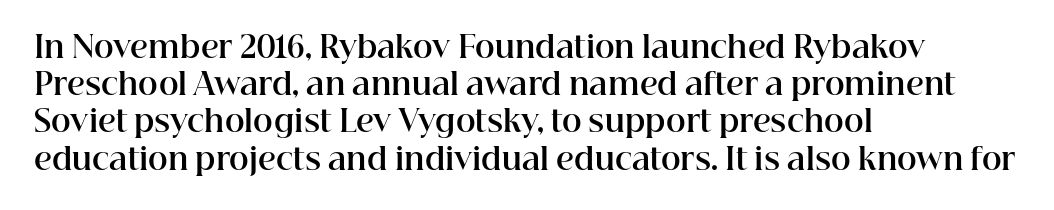
Are there feet on the stems? There are — it's a serif. Tall strokes in this sample are plumb rather than angled. Compared with typical body copy, the letter spacing here is the same. Which margin do the lines hug? The left one — the right edge is uneven. Any mark beneath the type? The region is blank.
